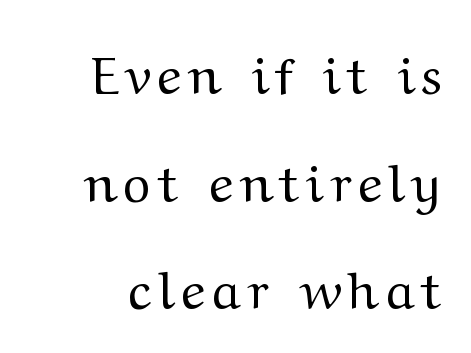
The image shows 52 px regular-weight, wide serif type, upright; set loose line spacing (2.07x), not underlined; medium stroke contrast and a medium x-height.
